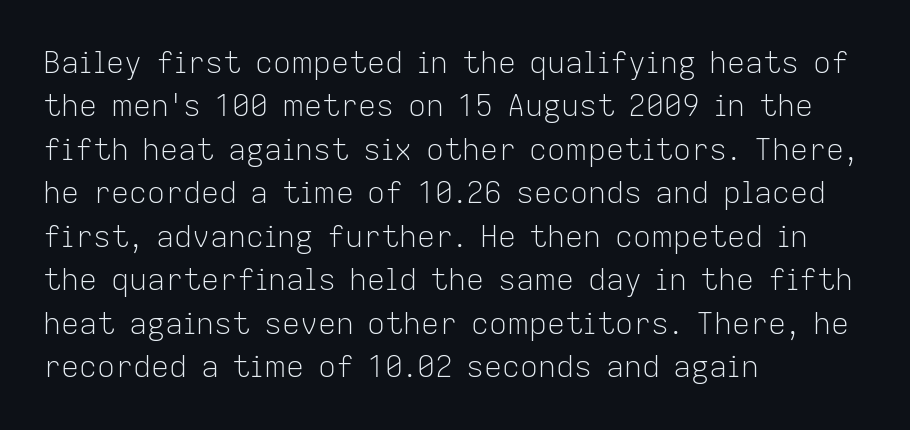
{"serif": "no", "italic": "no", "bold": "no", "weight": "light", "width": "normal", "stroke_contrast": "low", "x_height": "medium", "monospaced": "no", "underline": "no", "align": "left", "line_spacing": "normal", "line_spacing_ratio": 1.45, "letter_spacing": "normal", "letter_spacing_em": 0.0, "glyph_px": 30}
